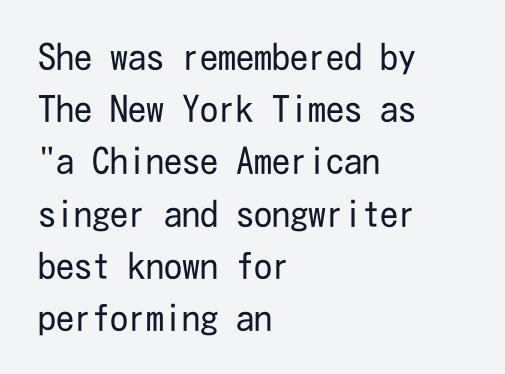
Q: Is the text bold? A: No.
Q: Is the text italic (slanted)? A: No, it is upright.
Q: Is the typeface a serif or a sans-serif typeface? A: Sans-serif.
Q: Is the text underlined? A: No.
Q: How is the paragraph aligned? A: Left-aligned.
Q: Is the spacing between letters normal or unusually wide? A: Normal.
Q: Is the spacing between lines tight, normal or loose? A: Normal.
Q: Width (condensed, normal, or wide)? A: Condensed.
Q: Stroke contrast? A: Low.
Q: x-height? A: Medium.
